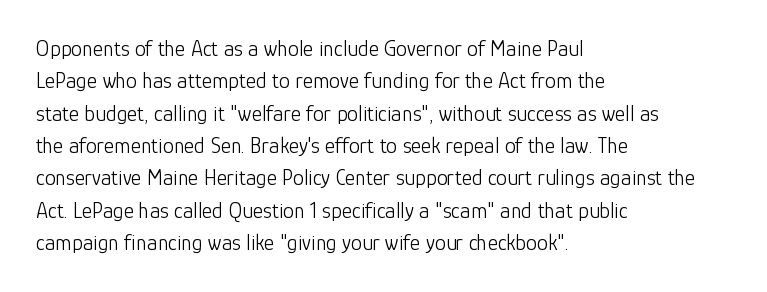
Does extra space separate the letters? No, they use regular spacing. Compared with a typical body face, this is equally light or lighter still. Casual observation: everything's shoved over to the left. This sample keeps an unexceptional amount of space between lines.
